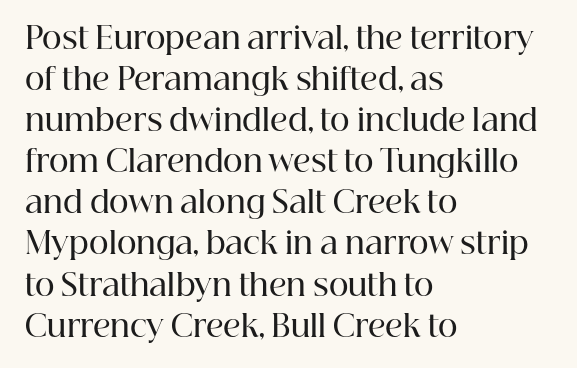
The image shows 30 px semibold serif type, upright; set left-aligned, normal line spacing (1.37x), normal letter spacing, not underlined; high stroke contrast and a medium x-height.
